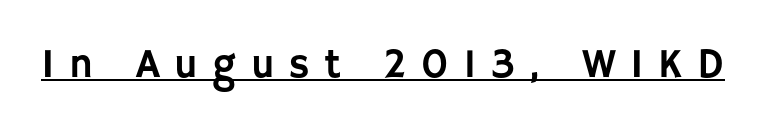
The image shows 41 px sans-serif type, upright; set unusually wide letter spacing (+0.35 em), underlined; low stroke contrast and a large x-height.
